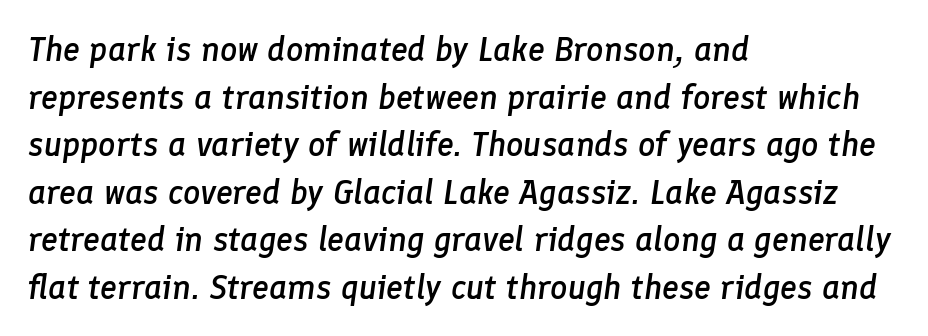
Here the designer chose a conventional face with non-uniform glyph widths. Nobody drew a line under any word here. If you measured baseline to baseline, you'd find a middling distance. Bold? Not quite — semibold, heavier than regular but stopping short.
